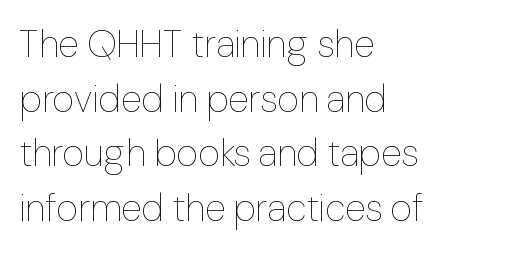
Whoever set this chose a conventional vertical rhythm. Caption: multi-line text, flush left, ragged right. Only glyphs here, with clear space below each row. Unbolded letterforms with no extra heft. Italic: no, the glyphs are upright roman.
